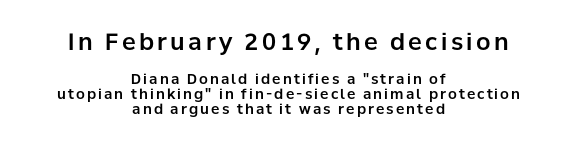
{"italic": "no", "underline": "no", "align": "center", "line_spacing": "tight", "line_spacing_ratio": 1.08, "larger_block": "first", "size_ratio": 1.64, "glyph_px": 23}
